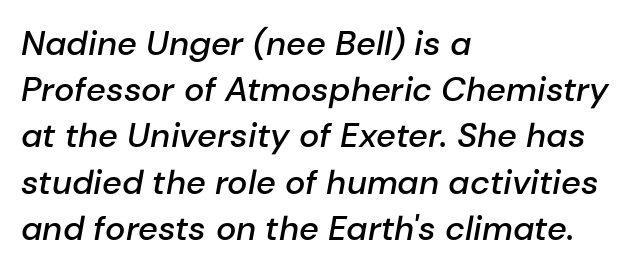
{"italic": "yes", "lean": "right", "slant_degrees": 10, "bold": "semi", "weight": "semibold", "width": "normal", "stroke_contrast": "low", "x_height": "medium", "monospaced": "no", "underline": "no", "align": "left", "line_spacing": "normal", "line_spacing_ratio": 1.36, "letter_spacing": "normal", "letter_spacing_em": 0.0, "glyph_px": 34}
